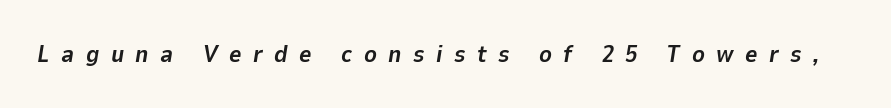
Q: Is the text bold? A: Yes.
Q: Is the text italic (slanted)? A: Yes, it leans right by about 9 degrees.
Q: Is the text underlined? A: No.
Q: Is the spacing between letters normal or unusually wide? A: Unusually wide.
